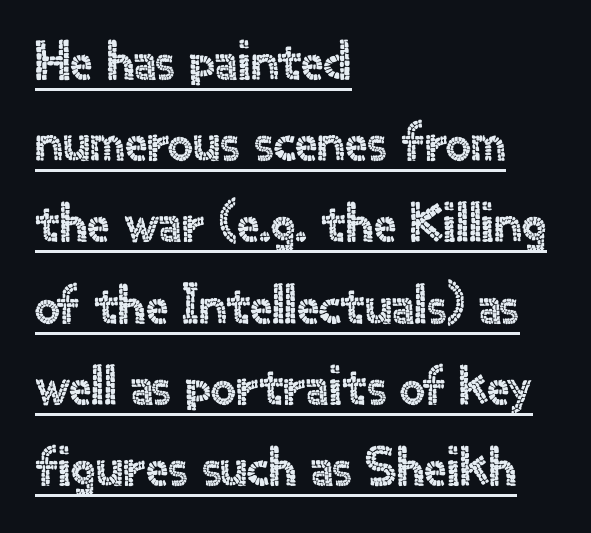
The image shows 56 px sans-serif type, upright; set left-aligned, normal line spacing (1.45x), normal letter spacing, underlined; a small x-height.
